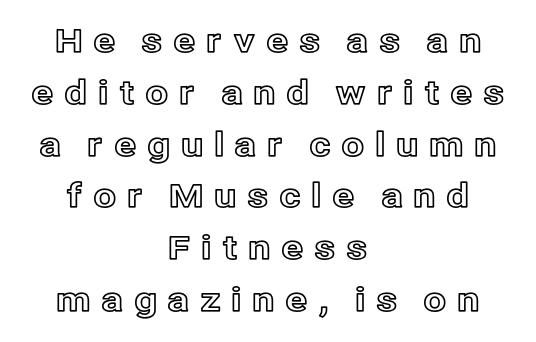
{"italic": "no", "width": "normal", "x_height": "medium", "monospaced": "no", "underline": "no", "align": "center", "line_spacing": "normal", "line_spacing_ratio": 1.57, "letter_spacing": "wide", "letter_spacing_em": 0.31, "glyph_px": 33}
